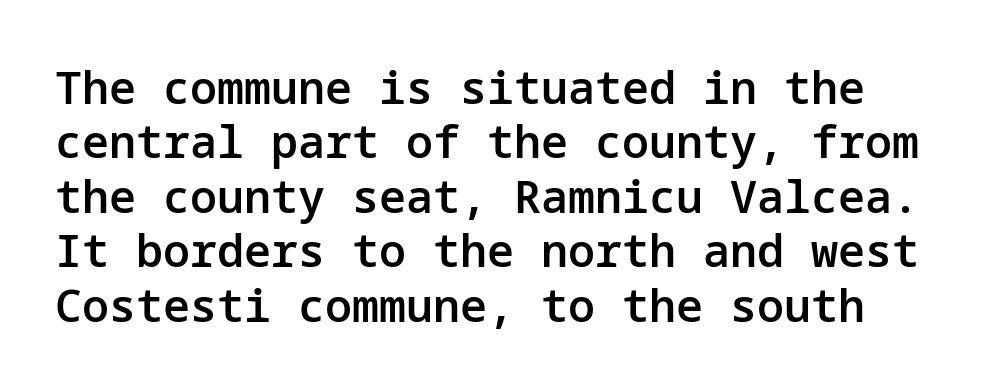
Q: Is the text bold? A: Semi-bold.
Q: Is the text italic (slanted)? A: No, it is upright.
Q: Is the typeface a serif or a sans-serif typeface? A: Sans-serif.
Q: Is the text underlined? A: No.
Q: Is the spacing between letters normal or unusually wide? A: Normal.
Q: Width (condensed, normal, or wide)? A: Normal.
Q: Stroke contrast? A: Low.
Q: x-height? A: Medium.
